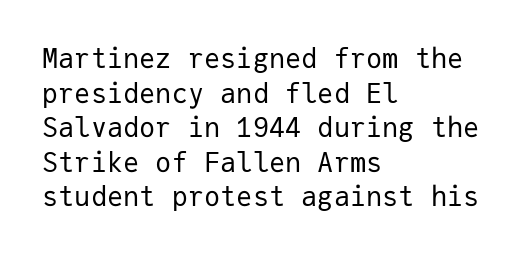
{"italic": "no", "bold": "no", "underline": "no", "align": "left", "line_spacing": "normal", "line_spacing_ratio": 1.28, "letter_spacing": "normal", "letter_spacing_em": 0.0, "glyph_px": 27}
